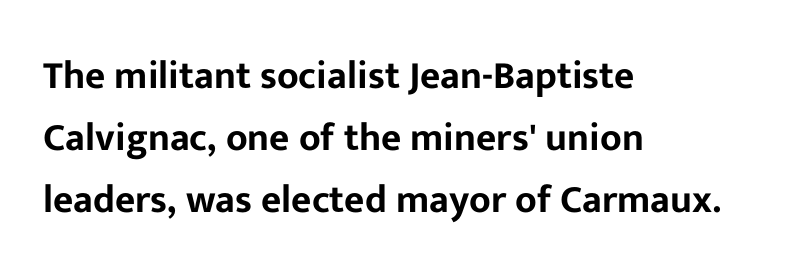
{"serif": "no", "italic": "no", "width": "normal", "stroke_contrast": "low", "x_height": "medium", "monospaced": "no", "underline": "no", "align": "left", "line_spacing": "normal", "line_spacing_ratio": 1.59, "letter_spacing": "normal", "letter_spacing_em": 0.0, "glyph_px": 39}
